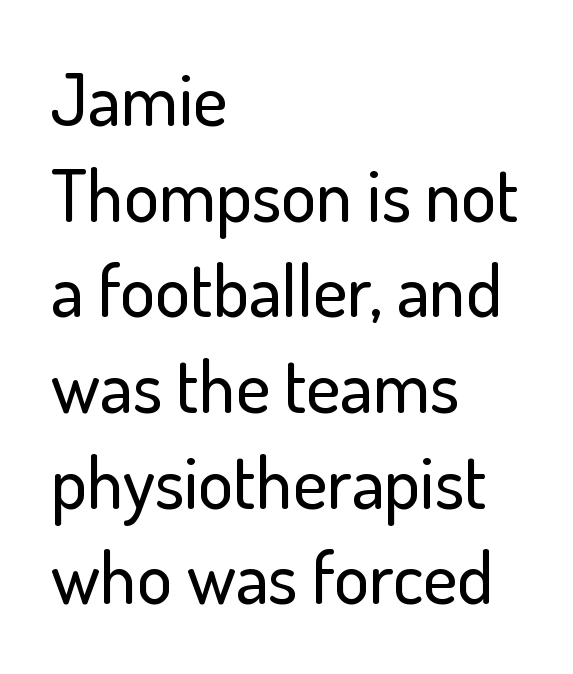
A typesetter would label this face a sans. Decoration check: the copy has no underline. Words appear dense and cohesive because spacing is normal. Spacing verdict: proportional, widths tailored to each character.
